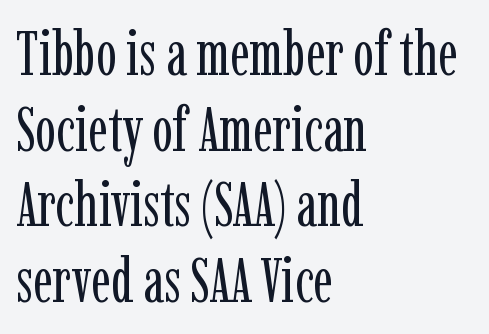
{"serif": "yes", "italic": "no", "bold": "no", "weight": "regular", "width": "condensed", "stroke_contrast": "low", "x_height": "medium", "monospaced": "no", "underline": "no", "align": "left", "line_spacing_ratio": 1.22, "letter_spacing": "normal", "letter_spacing_em": 0.0, "glyph_px": 62}
